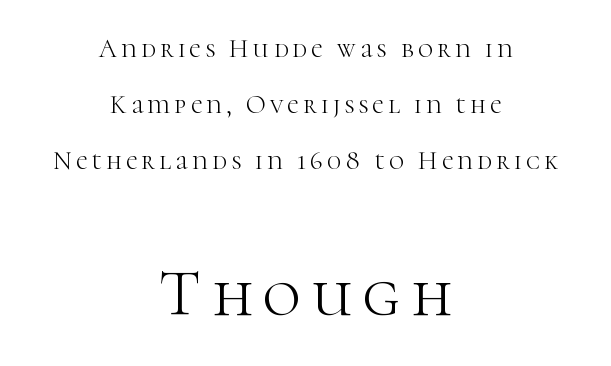
The image shows 66 px light serif type, upright; set centered, loose line spacing (2.16x), not underlined; the second (bottom) block is 2.54x larger; high stroke contrast and a medium x-height.
